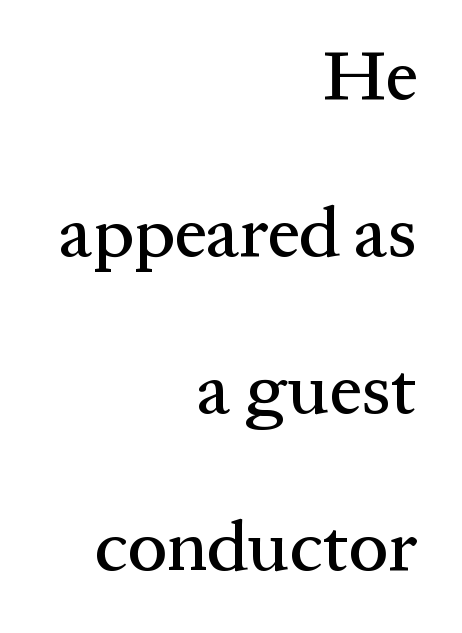
The image shows 71 px serif type, upright; set right-aligned, loose line spacing (2.21x), normal letter spacing, not underlined; medium stroke contrast and a medium x-height.
